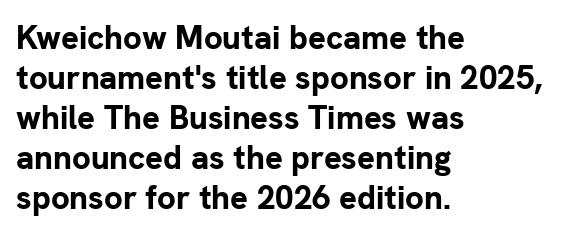
Q: Is the text bold? A: Yes.
Q: Is the text italic (slanted)? A: No, it is upright.
Q: Is the typeface a serif or a sans-serif typeface? A: Sans-serif.
Q: Is the text underlined? A: No.
Q: How is the paragraph aligned? A: Left-aligned.
Q: Is the spacing between letters normal or unusually wide? A: Normal.
Q: Width (condensed, normal, or wide)? A: Normal.
Q: Stroke contrast? A: Low.
Q: x-height? A: Medium.
Q: Monospaced? A: No.
